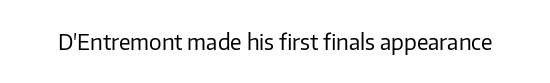
{"italic": "no", "bold": "no", "underline": "no", "letter_spacing": "normal", "letter_spacing_em": 0.0, "glyph_px": 21}
